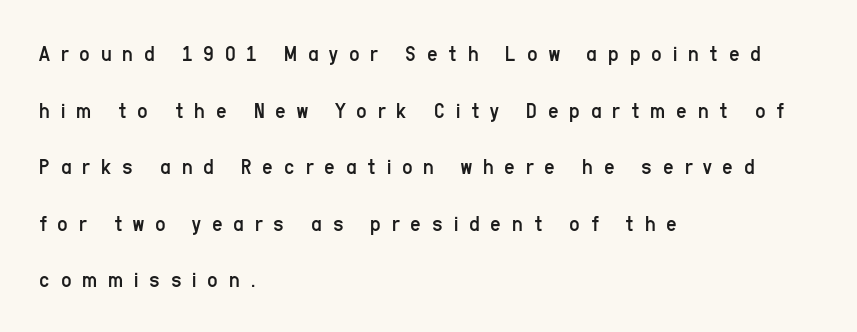
Q: Is the text bold? A: No.
Q: Is the text italic (slanted)? A: No, it is upright.
Q: Is the text underlined? A: No.
Q: How is the paragraph aligned? A: Left-aligned.
Q: Is the spacing between letters normal or unusually wide? A: Unusually wide.
Q: Is the spacing between lines tight, normal or loose? A: Loose.
